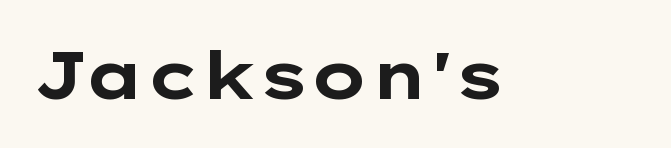
{"serif": "no", "italic": "no", "bold": "yes", "weight": "bold", "width": "wide", "stroke_contrast": "low", "x_height": "medium", "monospaced": "no", "underline": "no", "letter_spacing": "normal", "letter_spacing_em": 0.0, "glyph_px": 67}
